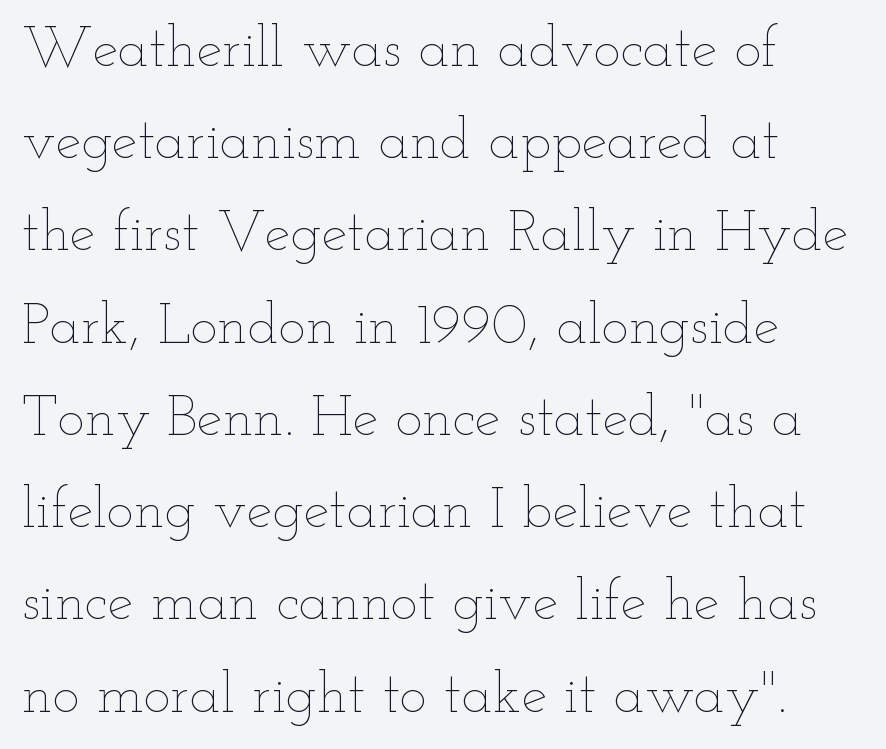
{"italic": "no", "bold": "no", "weight": "thin", "width": "wide", "stroke_contrast": "low", "x_height": "small", "monospaced": "no", "underline": "no", "align": "left", "line_spacing": "normal", "line_spacing_ratio": 1.59, "letter_spacing": "normal", "letter_spacing_em": 0.0, "glyph_px": 58}
